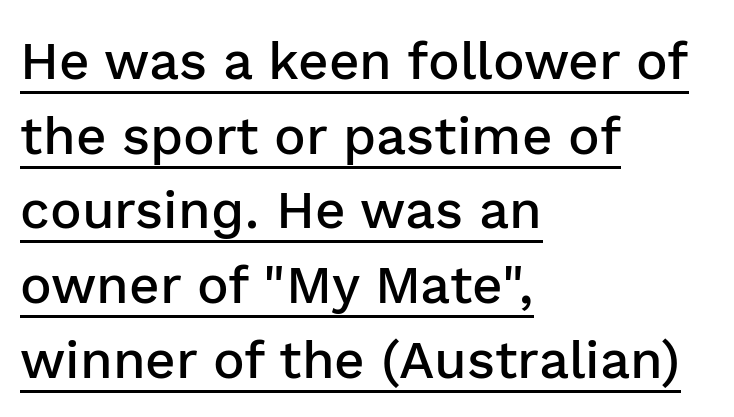
The image shows 53 px semibold sans-serif type, upright; set left-aligned, normal line spacing (1.41x), normal letter spacing, underlined; low stroke contrast and a medium x-height.
